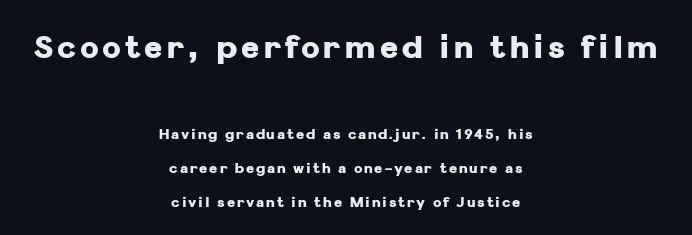
{"serif": "no", "italic": "no", "bold": "yes", "weight": "heavy", "width": "normal", "stroke_contrast": "low", "x_height": "medium", "monospaced": "no", "underline": "no", "align": "center", "line_spacing": "loose", "line_spacing_ratio": 2.43, "larger_block": "first", "size_ratio": 2.21, "glyph_px": 31}
